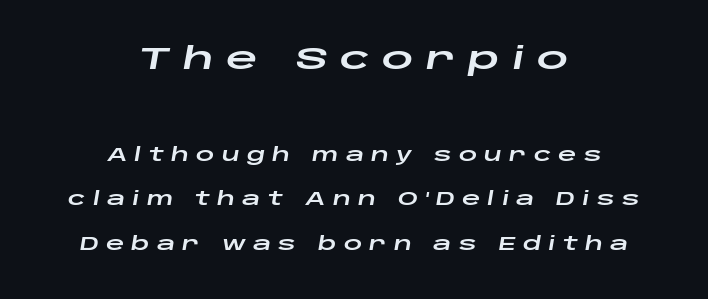
The face used here has a pronounced slope to its letters. Honestly, there is no underline to notice here at all. Short and long lines alike share a common midpoint. The block of text is sparse from top to bottom, with ample space between rows. Looks like regular typesetting: each glyph gets only the width it needs. The type is letterspaced generously, with wide tracking.
